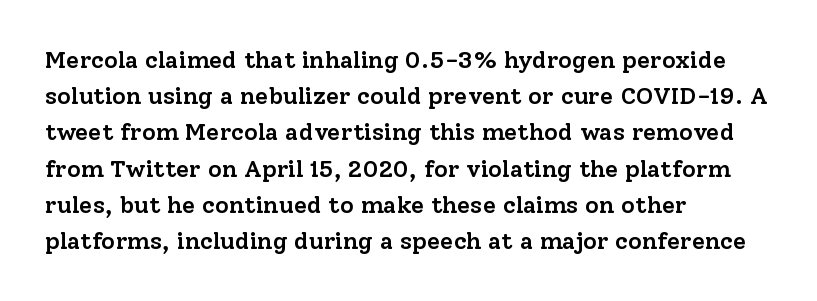
{"italic": "no", "bold": "semi", "underline": "no", "align": "left", "line_spacing": "normal", "line_spacing_ratio": 1.51, "letter_spacing": "normal", "letter_spacing_em": 0.0, "glyph_px": 24}
